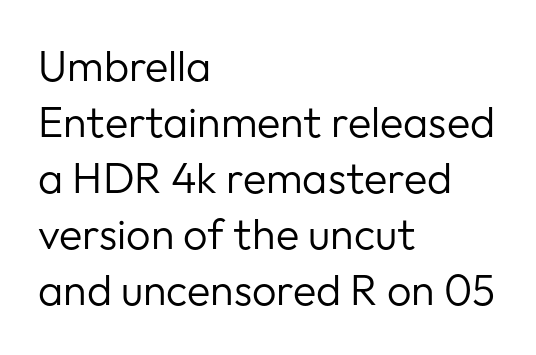
The image shows 43 px regular-weight sans-serif type, upright; set left-aligned, normal line spacing (1.3x), normal letter spacing, not underlined; low stroke contrast and a medium x-height.
